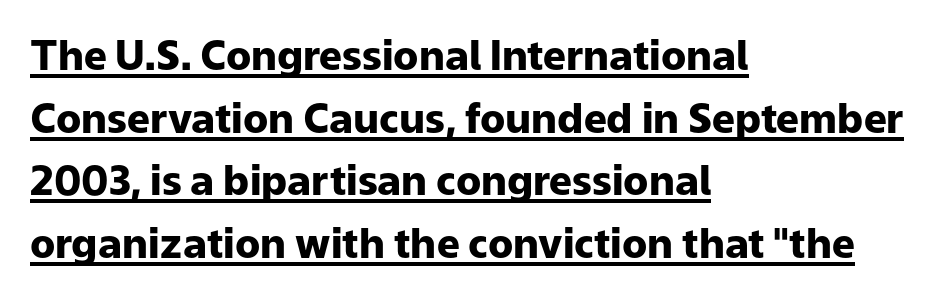
{"serif": "no", "italic": "no", "bold": "yes", "weight": "heavy", "width": "normal", "stroke_contrast": "low", "x_height": "medium", "monospaced": "no", "underline": "yes", "align": "left", "line_spacing": "normal", "line_spacing_ratio": 1.53, "letter_spacing": "normal", "letter_spacing_em": 0.0, "glyph_px": 41}
